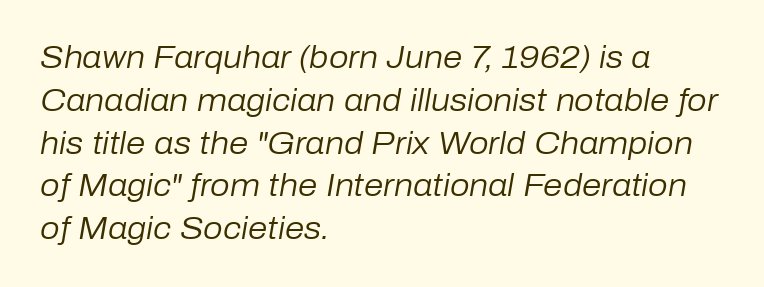
The image shows 31 px regular-weight type, italic (leaning right); set left-aligned, normal line spacing (1.38x), normal letter spacing, not underlined; low stroke contrast and a medium x-height.
